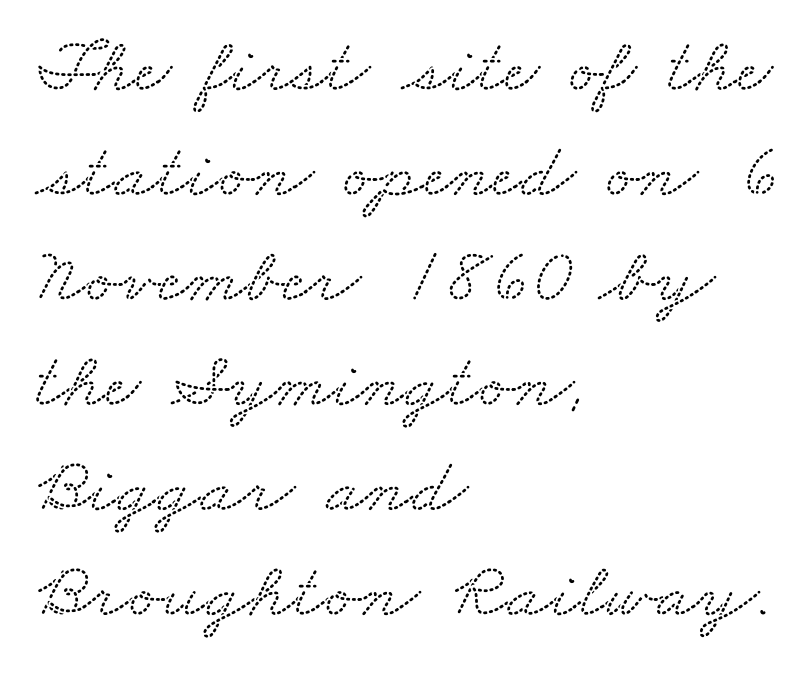
Q: Is the typeface a serif or a sans-serif typeface? A: Serif.
Q: Is the text underlined? A: No.
Q: How is the paragraph aligned? A: Left-aligned.
Q: Is the spacing between letters normal or unusually wide? A: Normal.
Q: Is the spacing between lines tight, normal or loose? A: Normal.
Q: Width (condensed, normal, or wide)? A: Wide.
Q: Stroke contrast? A: Low.
Q: x-height? A: Small.
Q: Monospaced? A: No.
